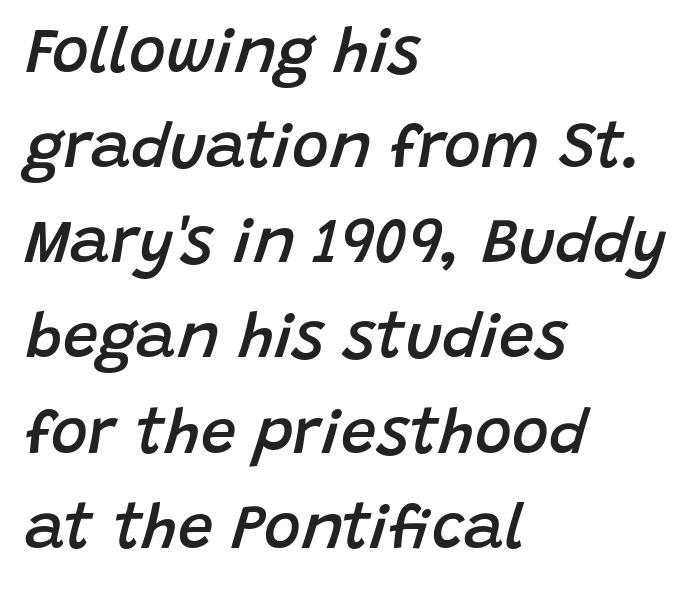
{"italic": "yes", "lean": "right", "slant_degrees": 15, "bold": "semi", "weight": "semibold", "width": "normal", "stroke_contrast": "low", "x_height": "large", "monospaced": "no", "underline": "no", "align": "left", "line_spacing": "normal", "line_spacing_ratio": 1.51, "letter_spacing": "normal", "letter_spacing_em": 0.0, "glyph_px": 63}
